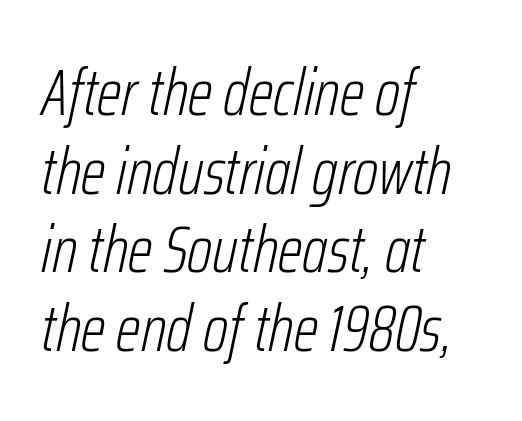
The image shows 65 px light, condensed type, italic (leaning right); set left-aligned, line spacing 1.21x, normal letter spacing, not underlined; low stroke contrast and a medium x-height.
